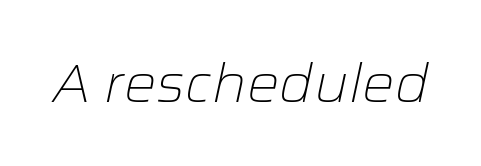
The image shows 54 px light type, italic (leaning right); set normal letter spacing, not underlined; low stroke contrast and a medium x-height.
